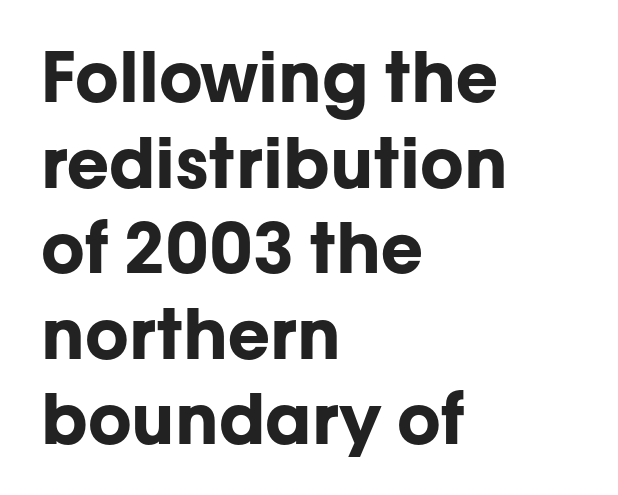
Here the glyphs are tracked normally, forming tight word shapes. Casual observation: everything's shoved over to the left. The font family rendered here belongs to the sans-serif group. What weight is shown? A full bold with thick strokes. Letters rest on an invisible, unmarked baseline.
